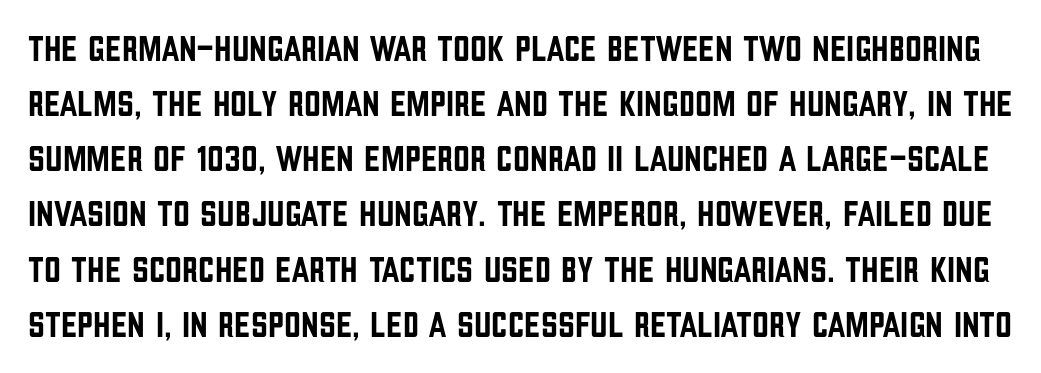
The rendering uses natural spacing where letterforms have individual widths. Each row of text sits above clean, open space. This is roman type, the default non-slanted kind. Nothing unusual about the tracking: characters are spaced as the font intends. These lines sit exactly where default settings would place them. Look at the bottom of the vertical strokes: they stop flat, with no serifs.
